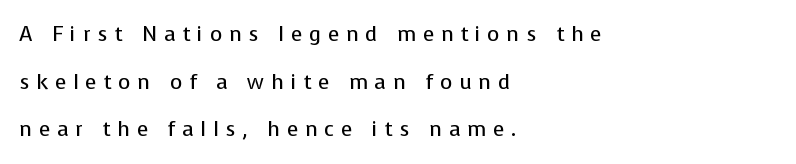
Words appear elongated and porous because spacing is wide. The cut favours lightness, reaching ordinary text weight at its darkest. Line starts are locked; line ends wander. Summary of vertical rhythm: relaxed, with wide interline spacing.
